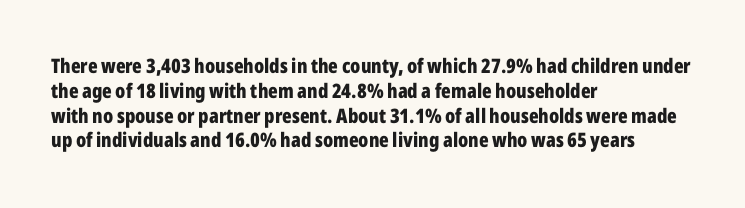
The image shows 20 px bold type, upright; set left-aligned, line spacing 1.24x, normal letter spacing, not underlined.
